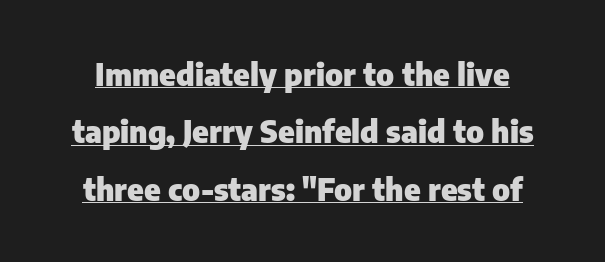
Q: Is the text bold? A: Yes.
Q: Is the text italic (slanted)? A: No, it is upright.
Q: Is the typeface a serif or a sans-serif typeface? A: Sans-serif.
Q: Is the text underlined? A: Yes.
Q: Is the spacing between letters normal or unusually wide? A: Normal.
Q: Width (condensed, normal, or wide)? A: Normal.
Q: Stroke contrast? A: Low.
Q: x-height? A: Medium.
Q: Monospaced? A: No.
